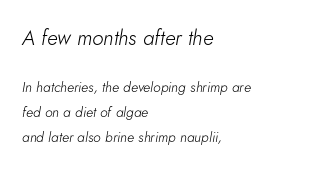
Scale decreases going downward across the two blocks. Characters follow at the spacing the type designer built in. Has an underline been added? It has not. Teacher's note: observe the even left margin — that is flush-left alignment. Each stroke keeps to a modest, everyday thickness or less. Italic: yes, the glyphs are oblique.
